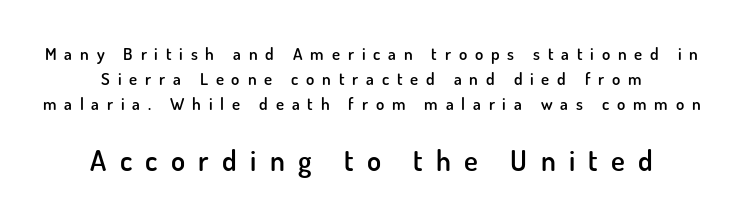
The image shows 29 px semibold sans-serif type, upright; set normal line spacing (1.48x), unusually wide letter spacing (+0.46 em), not underlined; the second (bottom) block is 1.71x larger; low stroke contrast and a small x-height.
